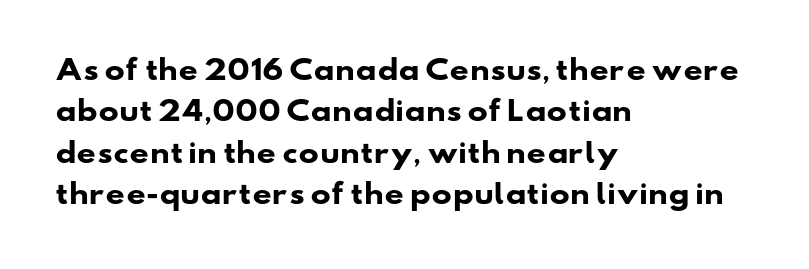
The rendering keeps characters at their native spacing. This rendering features lettering with no underline. Chunky letters — that's bold for sure. How would I describe the line gaps? Plain and ordinary. Teacher's note: observe the even left margin — that is flush-left alignment.
